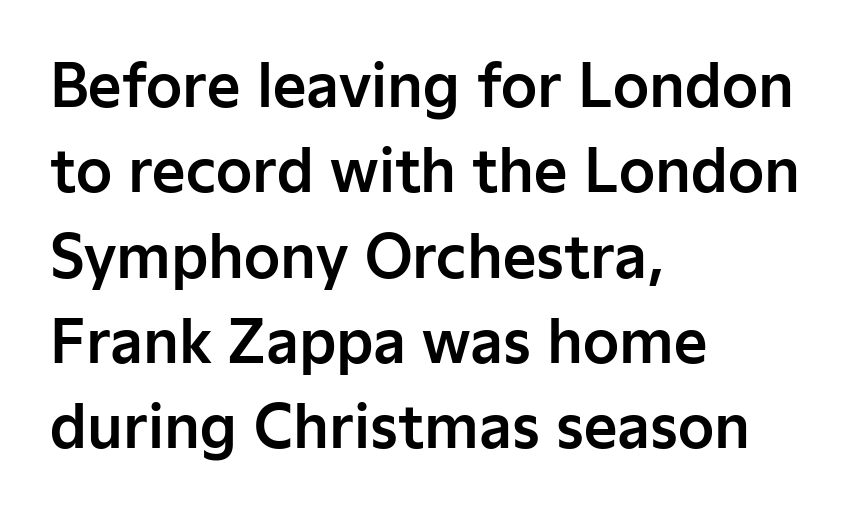
You can tell from the bare stems that sans-serif type was used. The paragraph has a hard left edge and a soft right edge. Note the varied advance widths — an 'i' is clearly narrower than an 'm'. The space directly below the letters is spotless. A typesetter would call this leading conventional body-copy spacing.
